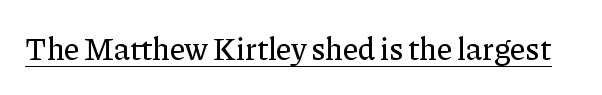
Q: Is the text italic (slanted)? A: No, it is upright.
Q: Is the typeface a serif or a sans-serif typeface? A: Serif.
Q: Is the text underlined? A: Yes.
Q: Is the spacing between letters normal or unusually wide? A: Normal.
Q: Width (condensed, normal, or wide)? A: Normal.
Q: Stroke contrast? A: Low.
Q: x-height? A: Medium.
Q: Monospaced? A: No.
